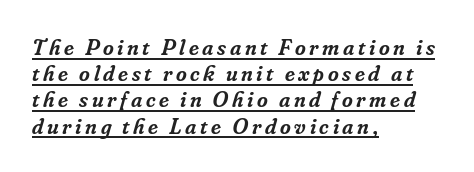
Q: Is the text bold? A: Semi-bold.
Q: Is the text italic (slanted)? A: Yes, it leans right by about 16 degrees.
Q: Is the text underlined? A: Yes.
Q: How is the paragraph aligned? A: Left-aligned.
Q: Is the spacing between lines tight, normal or loose? A: Tight.
